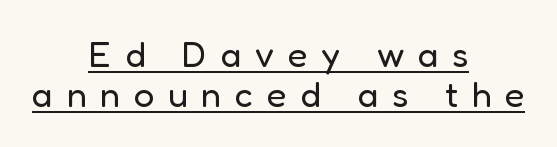
Caption: lettering with a line underneath. A typesetter would call this proportional, since set widths differ per character. The passage shown stacks its lines with hardly any gap. If you drew a line through each stem, it would be perfectly vertical.
